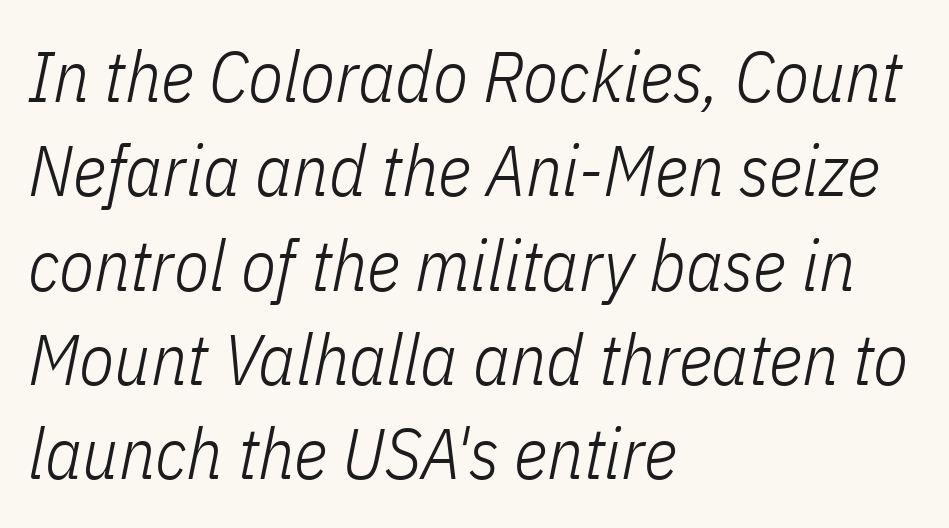
Looking at the ascenders, they clearly lean. Nobody drew a line under any word here. Leading: standard. The typeface has the unassuming heft of standard copy or less. Character widths vary here, with narrow letters taking less room than wide ones. The passage shown has conventional tracking throughout.
